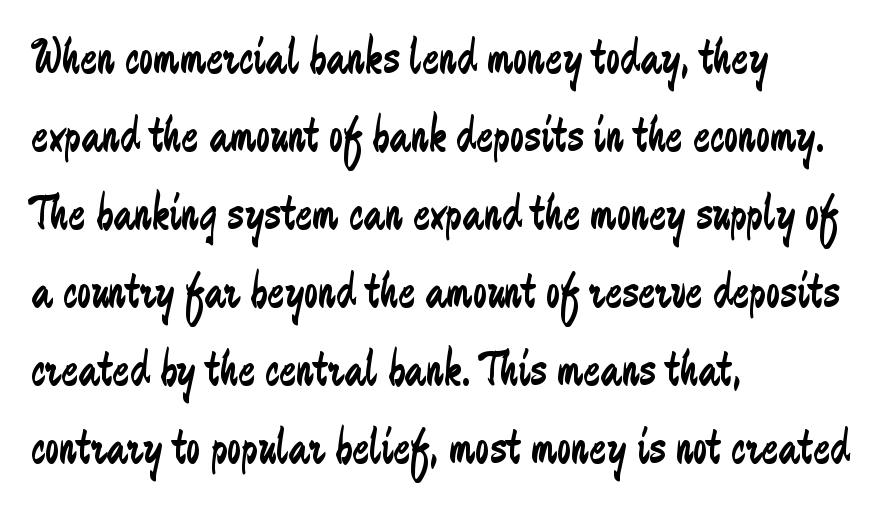
{"serif": "no", "bold": "no", "weight": "regular", "width": "condensed", "stroke_contrast": "low", "x_height": "medium", "monospaced": "no", "underline": "no", "align": "left", "line_spacing": "normal", "line_spacing_ratio": 1.53, "letter_spacing": "normal", "letter_spacing_em": 0.0, "glyph_px": 51}
